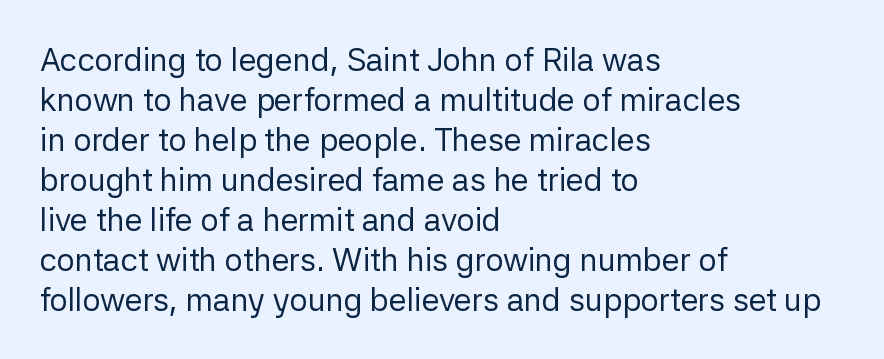
You could call the tracking neutral — neither tight nor loose. A sans-serif font was chosen for this passage. On a weight scale, this lands at 450 or below. Leading matches the norm, producing a regular column. Vertical strokes here are truly vertical. This sample has the flowing, uneven cadence of proportional lettering.
